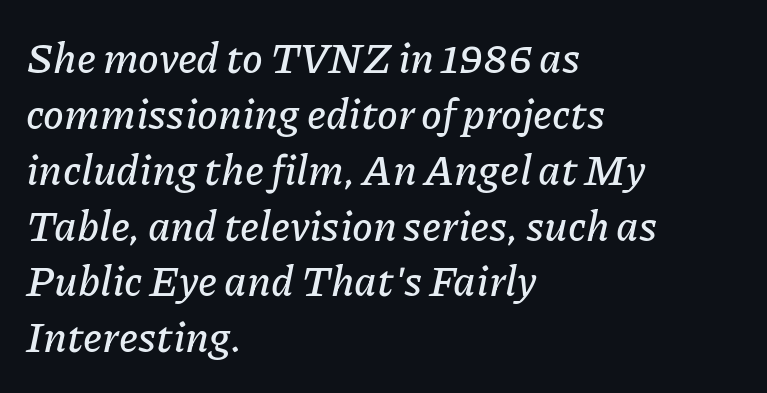
{"italic": "yes", "lean": "right", "slant_degrees": 11, "width": "normal", "stroke_contrast": "low", "x_height": "medium", "monospaced": "no", "underline": "no", "align": "left", "line_spacing": "normal", "line_spacing_ratio": 1.33, "letter_spacing": "normal", "letter_spacing_em": 0.0, "glyph_px": 42}
